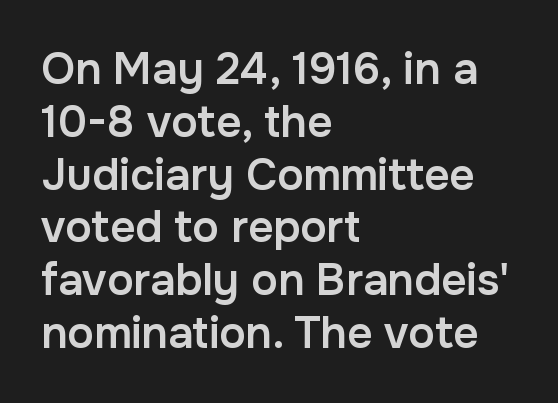
The image shows 44 px semibold sans-serif type, upright; set left-aligned, line spacing 1.2x, normal letter spacing, not underlined; low stroke contrast and a medium x-height.
